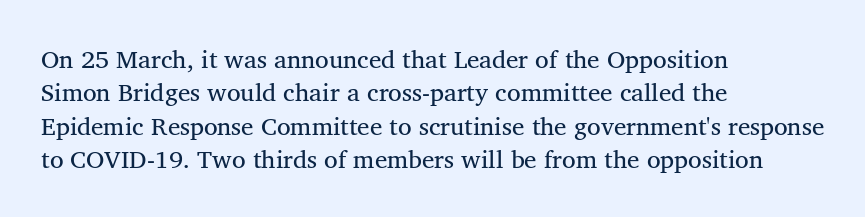
{"italic": "no", "bold": "no", "underline": "no", "align": "left", "line_spacing": "normal", "line_spacing_ratio": 1.34, "letter_spacing": "normal", "letter_spacing_em": 0.0, "glyph_px": 25}
